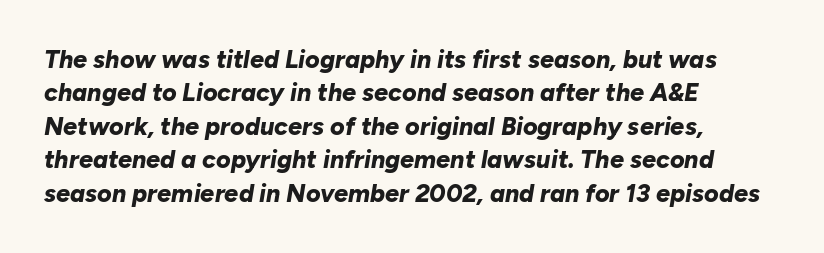
{"italic": "yes", "lean": "right", "slant_degrees": 10, "bold": "yes", "underline": "no", "align": "left", "line_spacing": "normal", "line_spacing_ratio": 1.34, "letter_spacing": "normal", "letter_spacing_em": 0.0, "glyph_px": 25}
